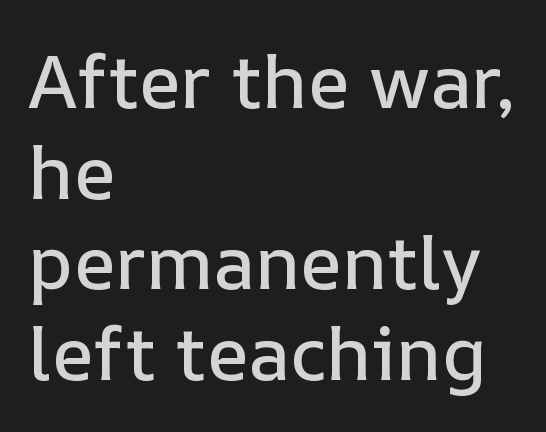
Q: Is the text italic (slanted)? A: No, it is upright.
Q: Is the text underlined? A: No.
Q: How is the paragraph aligned? A: Left-aligned.
Q: Is the spacing between letters normal or unusually wide? A: Normal.
Q: Width (condensed, normal, or wide)? A: Normal.
Q: Stroke contrast? A: Low.
Q: x-height? A: Medium.
Q: Monospaced? A: No.
